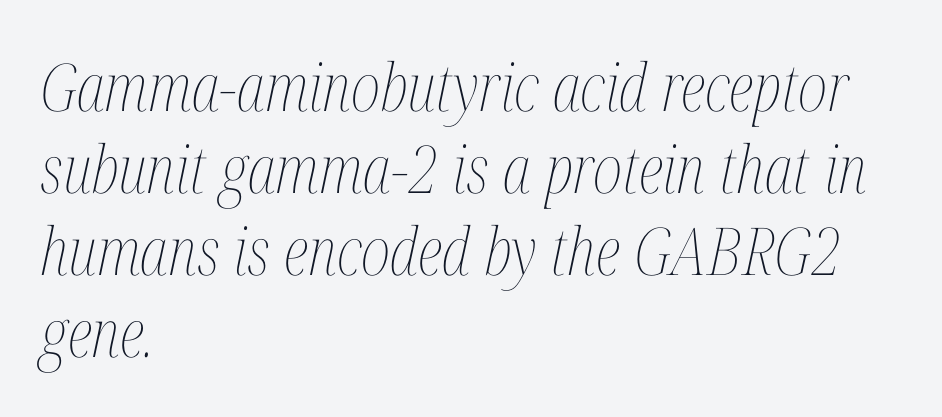
You could not count columns in this text — the font is proportionally spaced. The weight tops out at a normal text grade. Words float on clear page, feet unadorned. Short and long lines alike share a common starting point at left.
